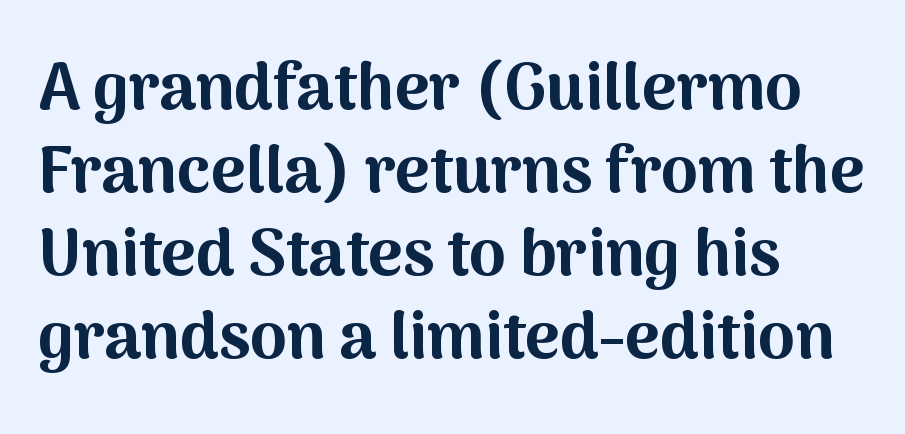
Spacing verdict: proportional, widths tailored to each character. Italic: no, the glyphs are upright roman. Glyph-to-glyph distance matches everyday printed text. Line spacing here is normal. Bold? Absolutely — the strokes are thick and heavy. Observe the absence of serifs on each vertical stroke in this sample.
